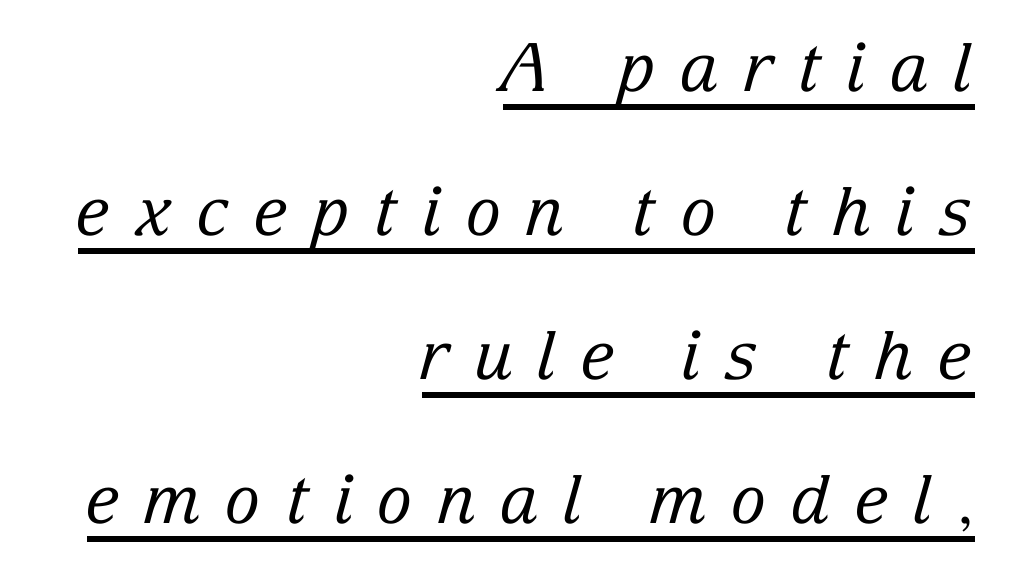
Does the type have serifs? Yes, each stem ends in a small foot. This is underlined copy, the kind a proofreader might mark for attention. Each letter keeps its own natural width here, so spacing adapts to shape. Posture: slanted. Is the letter spacing exaggerated? Yes — the characters are pushed far apart.
